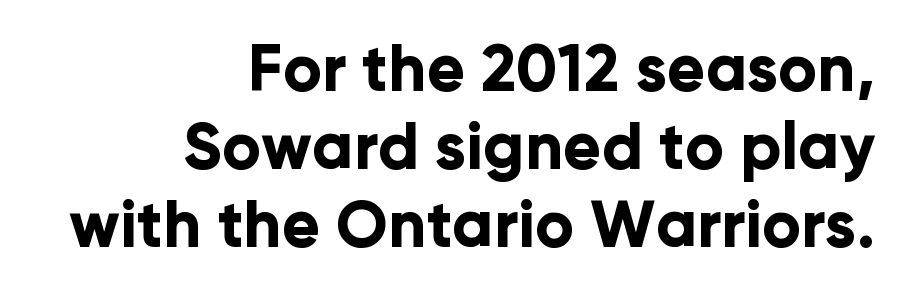
Q: Is the text bold? A: Yes.
Q: Is the text italic (slanted)? A: No, it is upright.
Q: Is the typeface a serif or a sans-serif typeface? A: Sans-serif.
Q: Is the text underlined? A: No.
Q: How is the paragraph aligned? A: Right-aligned.
Q: Is the spacing between letters normal or unusually wide? A: Normal.
Q: Width (condensed, normal, or wide)? A: Normal.
Q: Stroke contrast? A: Low.
Q: x-height? A: Medium.
Q: Monospaced? A: No.
